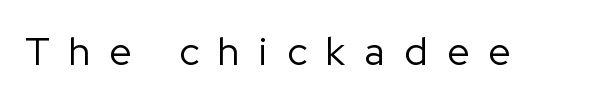
{"serif": "no", "italic": "no", "bold": "no", "weight": "regular", "width": "normal", "stroke_contrast": "low", "x_height": "medium", "monospaced": "no", "underline": "no", "letter_spacing": "wide", "letter_spacing_em": 0.5, "glyph_px": 39}
